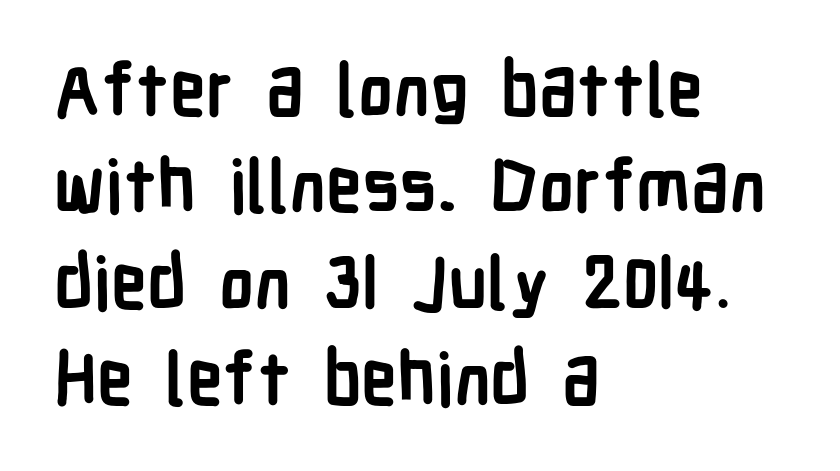
How heavy is the stroke? Heavy — this is a bold. Proportional: the letters do not fall into vertical columns. Clear beneath every line of the passage. The lines are quadded left. The line texture is even and compact thanks to regular tracking. The glyphs in this specimen are sans serif.
